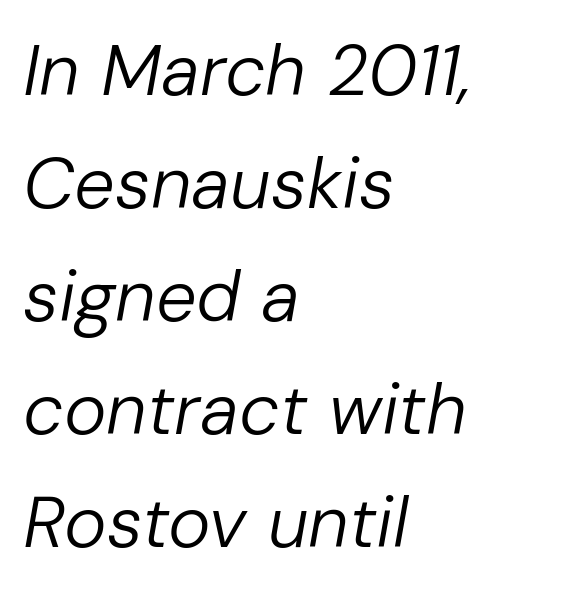
{"italic": "yes", "lean": "right", "slant_degrees": 10, "bold": "no", "weight": "regular", "width": "normal", "stroke_contrast": "low", "x_height": "medium", "monospaced": "no", "underline": "no", "align": "left", "line_spacing": "normal", "line_spacing_ratio": 1.57, "letter_spacing": "normal", "letter_spacing_em": 0.0, "glyph_px": 72}
